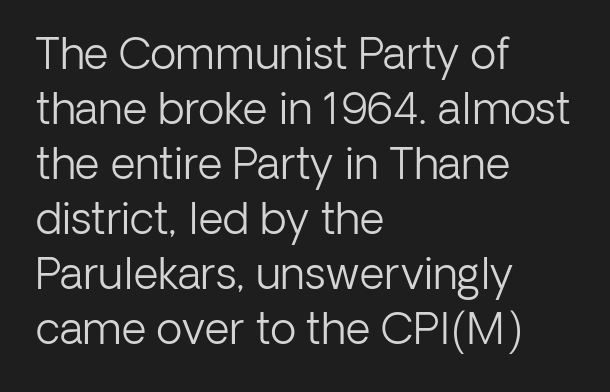
{"serif": "no", "italic": "no", "bold": "no", "weight": "light", "width": "normal", "stroke_contrast": "low", "x_height": "medium", "monospaced": "no", "underline": "no", "align": "left", "line_spacing": "normal", "line_spacing_ratio": 1.28, "letter_spacing": "normal", "letter_spacing_em": 0.0, "glyph_px": 43}
